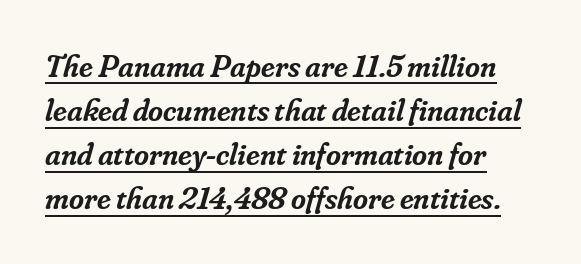
Is the type slanted? Yes — the strokes lean at a clear angle. Font category for this specimen: serif. You could not count columns in this text — the font is proportionally spaced. What stands out about the letter spacing? Nothing — it is the standard amount. These lines sit exactly where default settings would place them. A somewhat darkened texture: the type is semibold rather than bold.
